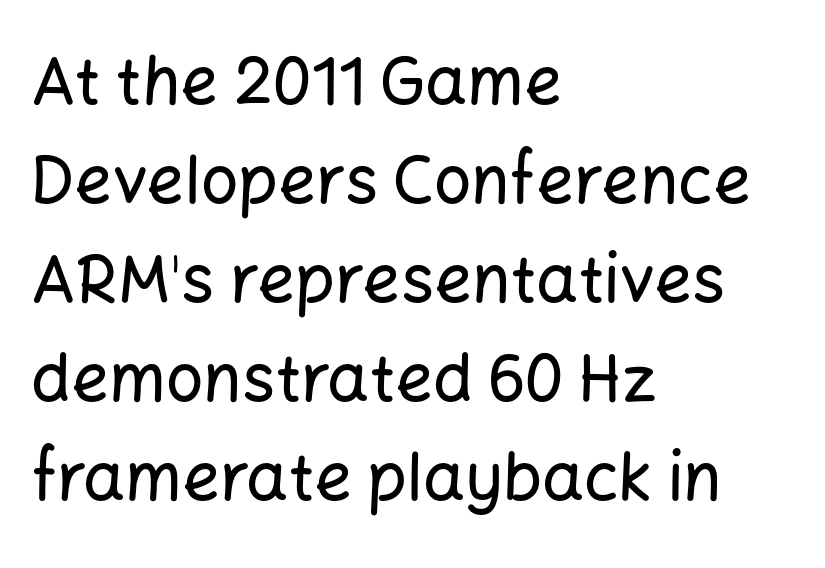
The image shows 66 px sans-serif type, upright; set left-aligned, normal line spacing (1.5x), normal letter spacing, not underlined; low stroke contrast and a medium x-height.
